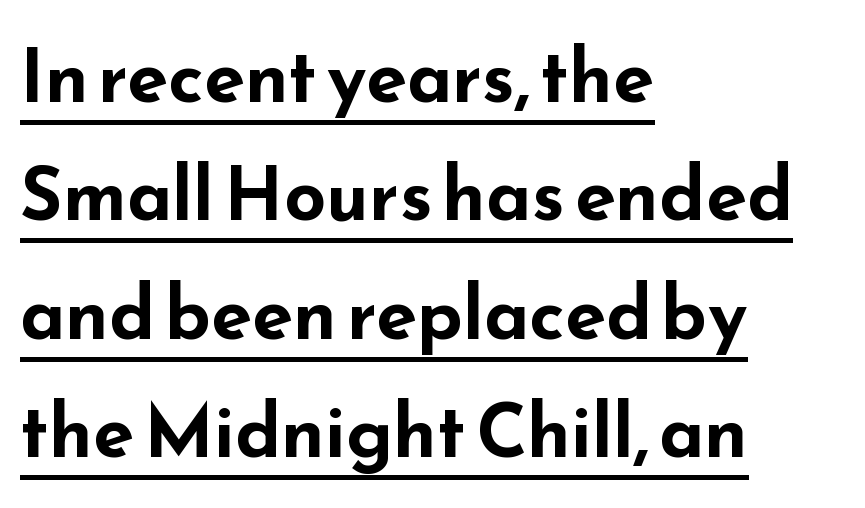
Q: Is the text bold? A: Yes.
Q: Is the text italic (slanted)? A: No, it is upright.
Q: Is the typeface a serif or a sans-serif typeface? A: Sans-serif.
Q: Is the text underlined? A: Yes.
Q: How is the paragraph aligned? A: Left-aligned.
Q: Is the spacing between letters normal or unusually wide? A: Normal.
Q: Is the spacing between lines tight, normal or loose? A: Normal.
Q: Width (condensed, normal, or wide)? A: Wide.
Q: Stroke contrast? A: Low.
Q: x-height? A: Small.
Q: Monospaced? A: No.
